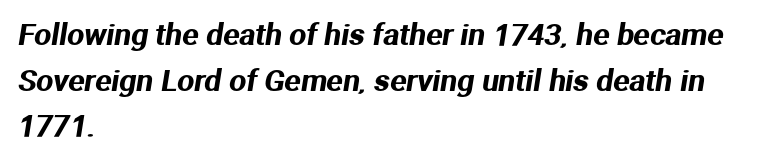
Caption: standard tracking, unaltered. This sample keeps an unexceptional amount of space between lines. The font family rendered here belongs to the sans-serif group. All the whitespace from short lines collects on the right. The glyphs are unaccompanied by any horizontal stroke below them.
